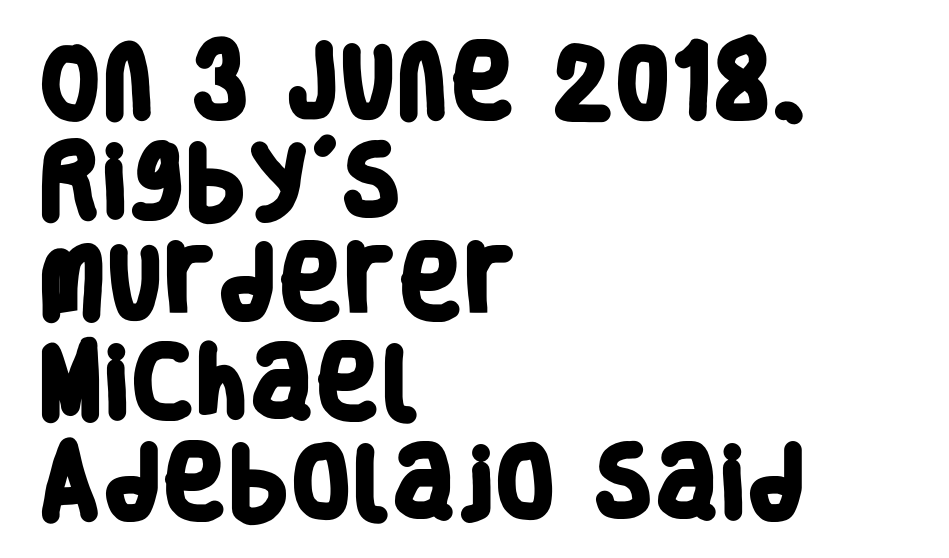
Q: Is the text bold? A: Yes.
Q: Is the typeface a serif or a sans-serif typeface? A: Sans-serif.
Q: Is the text underlined? A: No.
Q: How is the paragraph aligned? A: Left-aligned.
Q: Is the spacing between letters normal or unusually wide? A: Normal.
Q: Is the spacing between lines tight, normal or loose? A: Normal.
Q: Width (condensed, normal, or wide)? A: Condensed.
Q: Stroke contrast? A: Low.
Q: x-height? A: Large.
Q: Monospaced? A: No.
